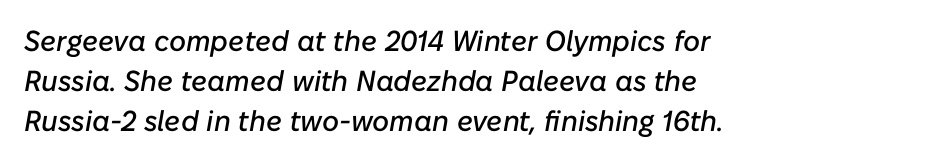
The image shows 29 px text type, italic (leaning right); set left-aligned, normal line spacing (1.38x), normal letter spacing, not underlined; low stroke contrast and a medium x-height.
